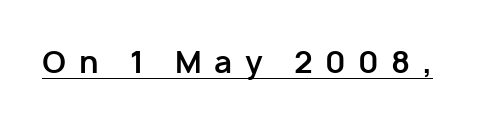
Q: Is the text bold? A: Yes.
Q: Is the text italic (slanted)? A: No, it is upright.
Q: Is the typeface a serif or a sans-serif typeface? A: Sans-serif.
Q: Is the text underlined? A: Yes.
Q: Is the spacing between letters normal or unusually wide? A: Unusually wide.
Q: Width (condensed, normal, or wide)? A: Normal.
Q: Stroke contrast? A: Low.
Q: x-height? A: Medium.
Q: Monospaced? A: No.
